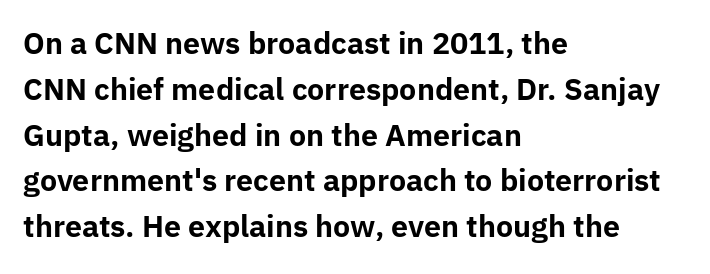
Q: Is the text bold? A: Yes.
Q: Is the text italic (slanted)? A: No, it is upright.
Q: Is the typeface a serif or a sans-serif typeface? A: Sans-serif.
Q: Is the text underlined? A: No.
Q: How is the paragraph aligned? A: Left-aligned.
Q: Is the spacing between letters normal or unusually wide? A: Normal.
Q: Is the spacing between lines tight, normal or loose? A: Normal.
Q: Width (condensed, normal, or wide)? A: Normal.
Q: Stroke contrast? A: Low.
Q: x-height? A: Medium.
Q: Monospaced? A: No.
